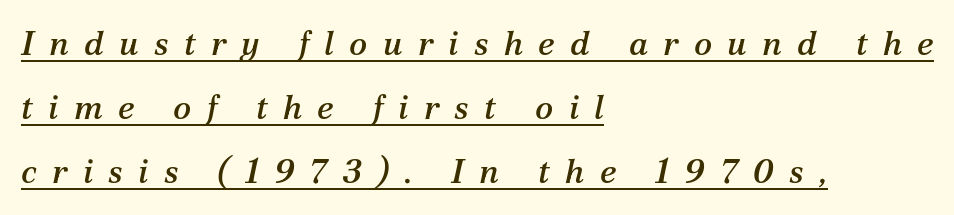
The image shows 34 px serif type, italic (leaning right); set left-aligned, line spacing 1.88x, unusually wide letter spacing (+0.45 em), underlined; medium stroke contrast and a medium x-height.
